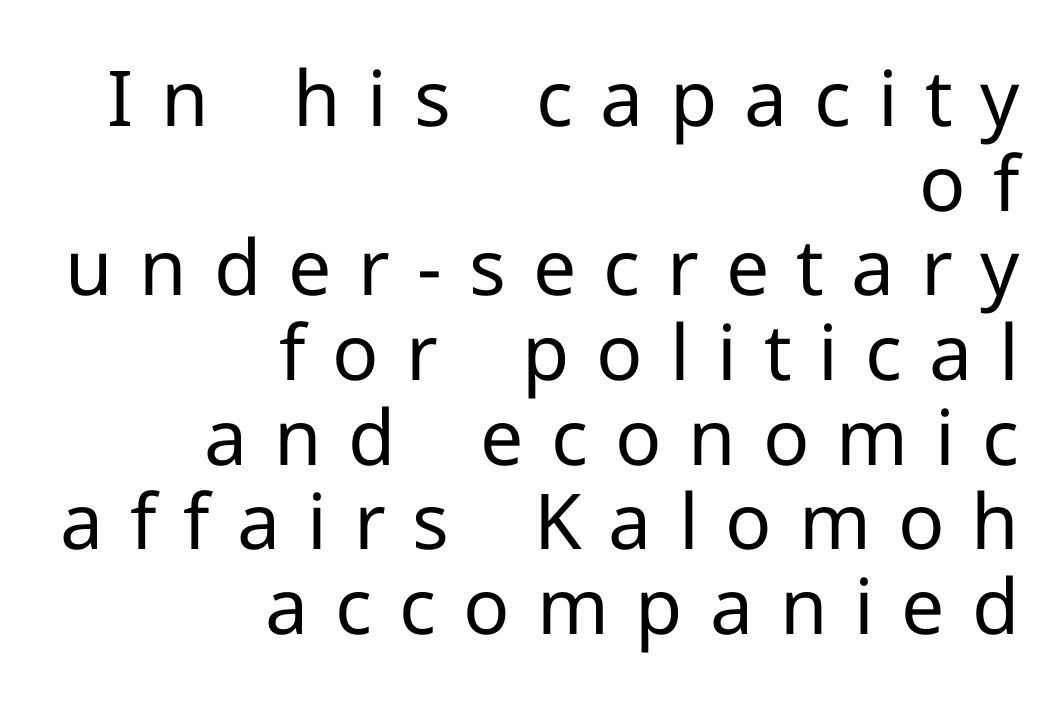
{"serif": "no", "italic": "no", "bold": "no", "weight": "regular", "width": "normal", "stroke_contrast": "low", "x_height": "medium", "monospaced": "no", "underline": "no", "align": "right", "line_spacing": "tight", "line_spacing_ratio": 1.1, "letter_spacing": "wide", "letter_spacing_em": 0.35, "glyph_px": 77}
